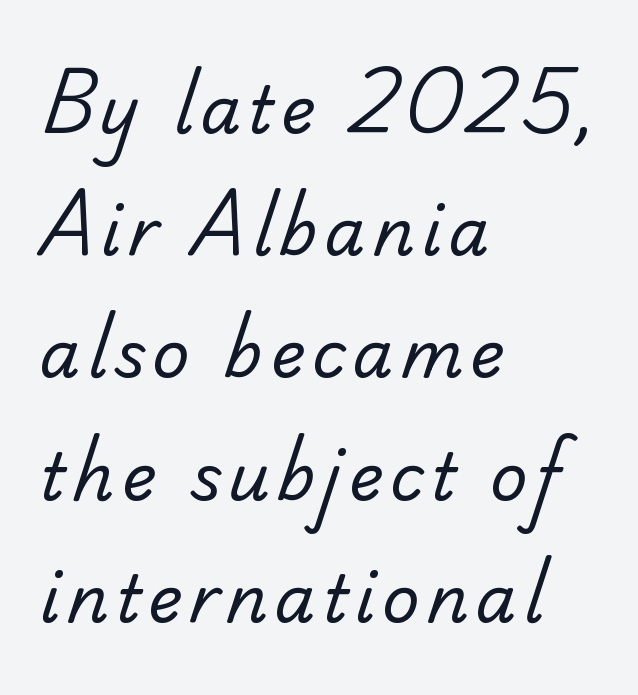
{"serif": "no", "bold": "no", "weight": "regular", "width": "normal", "stroke_contrast": "low", "x_height": "small", "monospaced": "no", "underline": "no", "align": "left", "line_spacing_ratio": 1.88, "glyph_px": 65}
